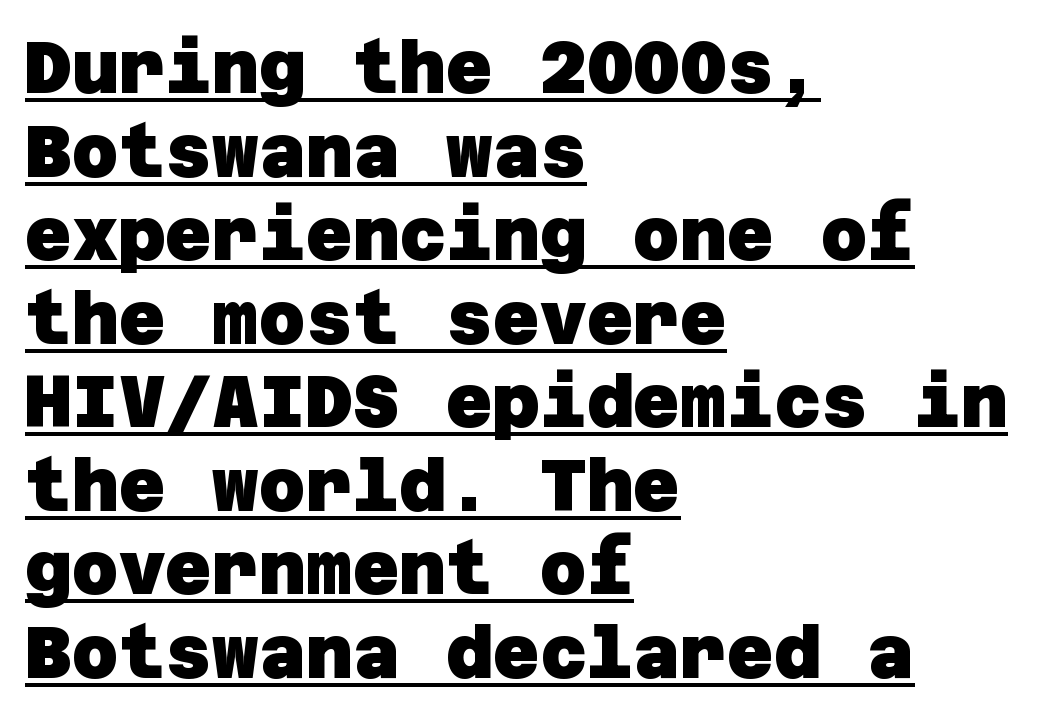
{"serif": "no", "bold": "yes", "weight": "heavy", "width": "normal", "stroke_contrast": "low", "x_height": "large", "underline": "yes", "align": "left", "line_spacing_ratio": 1.16, "letter_spacing": "normal", "letter_spacing_em": 0.0, "glyph_px": 72}
